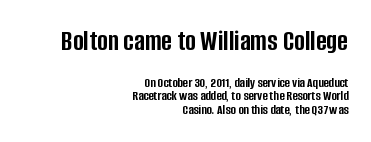
No italicization has been applied; the sample stays upright. Whoever set this chose condensed vertical rhythm over breathing room. Check under the words: just untouched page. Line endings align vertically; line beginnings do not. The glyphs in this specimen are sans serif. Think of a printed novel: that variable character pitch is what you see here.
